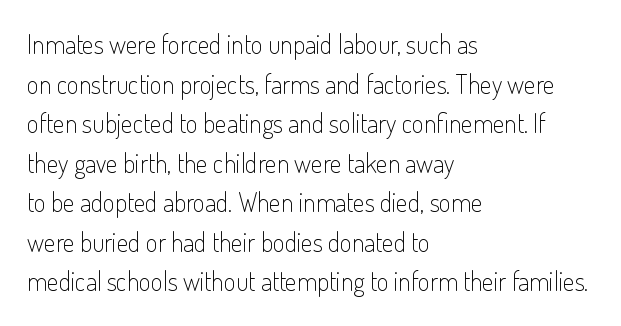
The image shows 26 px text type, upright; set left-aligned, normal line spacing (1.52x), normal letter spacing, not underlined.
